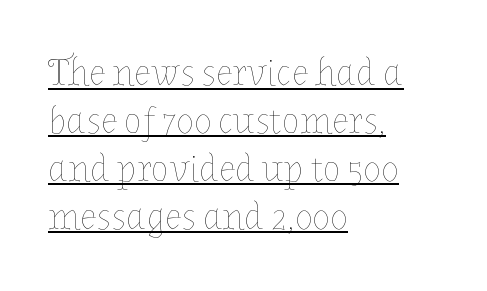
Q: Is the text bold? A: No.
Q: Is the text italic (slanted)? A: No, it is upright.
Q: Is the text underlined? A: Yes.
Q: How is the paragraph aligned? A: Left-aligned.
Q: Is the spacing between letters normal or unusually wide? A: Normal.
Q: Is the spacing between lines tight, normal or loose? A: Normal.
Q: Width (condensed, normal, or wide)? A: Normal.
Q: Stroke contrast? A: Low.
Q: x-height? A: Medium.
Q: Monospaced? A: No.
